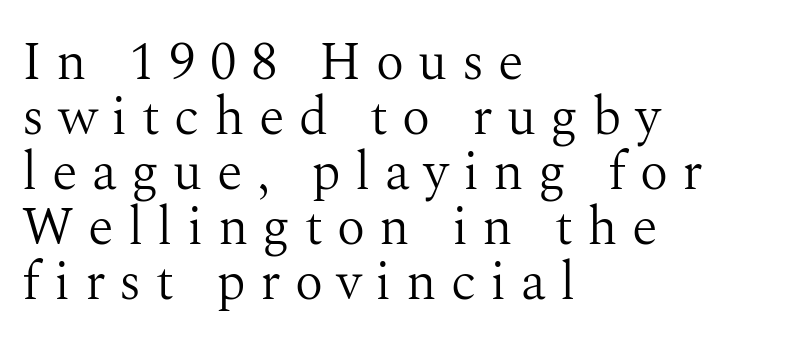
The image shows 53 px light serif type, upright; set left-aligned, tight line spacing (1.04x), unusually wide letter spacing (+0.27 em), not underlined; medium stroke contrast and a medium x-height.
